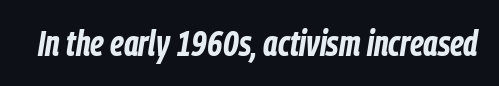
The image shows 36 px bold, condensed type, italic (leaning right); set normal letter spacing, not underlined; low stroke contrast and a medium x-height.
